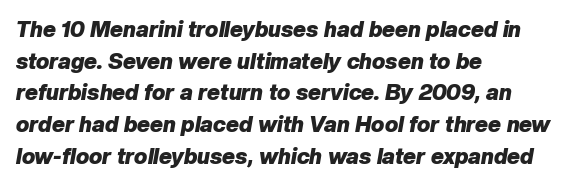
Q: Is the text bold? A: Yes.
Q: Is the text italic (slanted)? A: Yes, it leans right by about 10 degrees.
Q: Is the text underlined? A: No.
Q: How is the paragraph aligned? A: Left-aligned.
Q: Is the spacing between letters normal or unusually wide? A: Normal.
Q: Is the spacing between lines tight, normal or loose? A: Normal.
